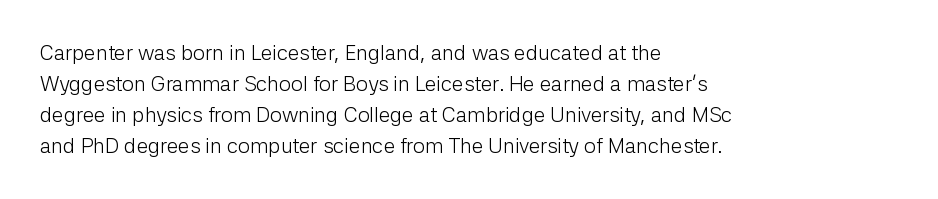
Q: Is the text bold? A: No.
Q: Is the text italic (slanted)? A: No, it is upright.
Q: Is the text underlined? A: No.
Q: How is the paragraph aligned? A: Left-aligned.
Q: Is the spacing between letters normal or unusually wide? A: Normal.
Q: Is the spacing between lines tight, normal or loose? A: Normal.
